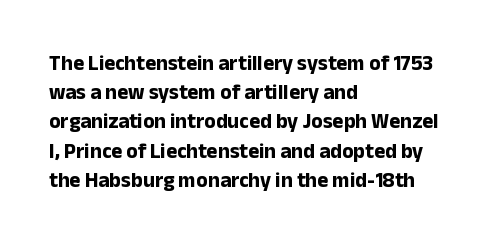
{"italic": "no", "bold": "yes", "underline": "no", "align": "left", "line_spacing": "normal", "line_spacing_ratio": 1.39, "letter_spacing": "normal", "letter_spacing_em": 0.0, "glyph_px": 21}
